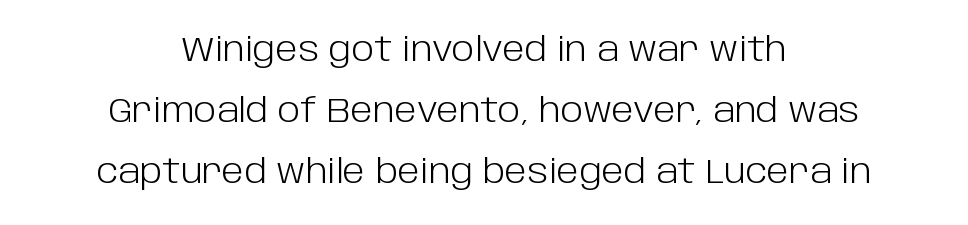
{"serif": "no", "italic": "no", "bold": "no", "weight": "light", "width": "normal", "stroke_contrast": "low", "x_height": "large", "monospaced": "no", "underline": "no", "align": "center", "line_spacing_ratio": 1.79, "letter_spacing": "normal", "letter_spacing_em": 0.0, "glyph_px": 34}
